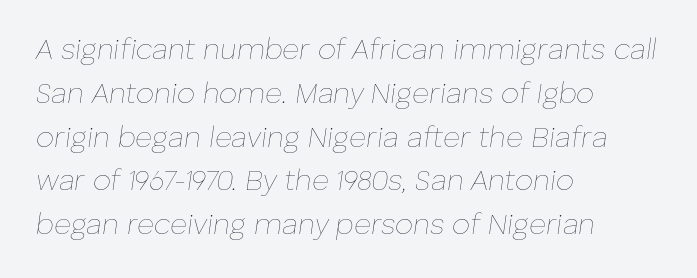
Q: Is the text bold? A: No.
Q: Is the text italic (slanted)? A: Yes, it leans right by about 8 degrees.
Q: Is the text underlined? A: No.
Q: How is the paragraph aligned? A: Left-aligned.
Q: Is the spacing between letters normal or unusually wide? A: Normal.
Q: Is the spacing between lines tight, normal or loose? A: Normal.
Q: Width (condensed, normal, or wide)? A: Normal.
Q: Stroke contrast? A: Low.
Q: x-height? A: Medium.
Q: Monospaced? A: No.
